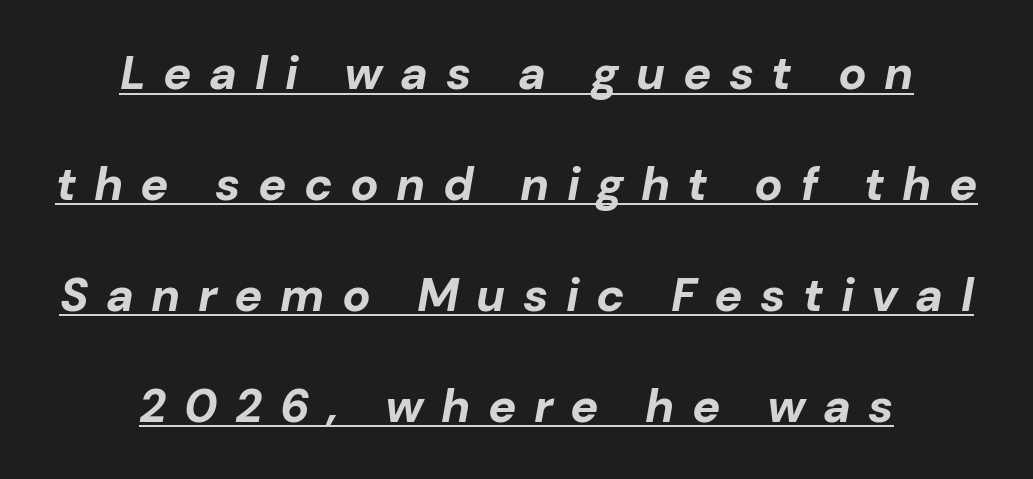
Thick stems and heavy bowls — unmistakably bold. These lines stand farther apart than default settings would place them. The glyphs look as if they've been sheared to an angle. Compared with typical body copy, the letter spacing here is much looser.
